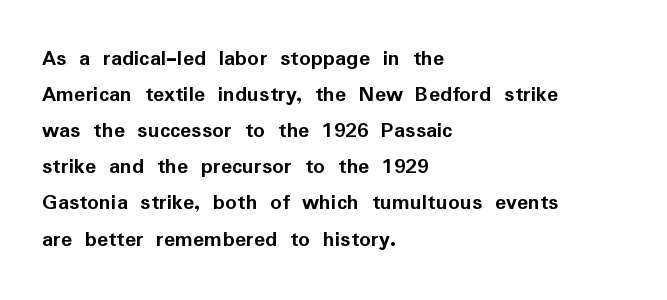
{"italic": "no", "bold": "yes", "underline": "no", "align": "left", "line_spacing": "normal", "line_spacing_ratio": 1.57, "letter_spacing": "normal", "letter_spacing_em": 0.0, "glyph_px": 23}
